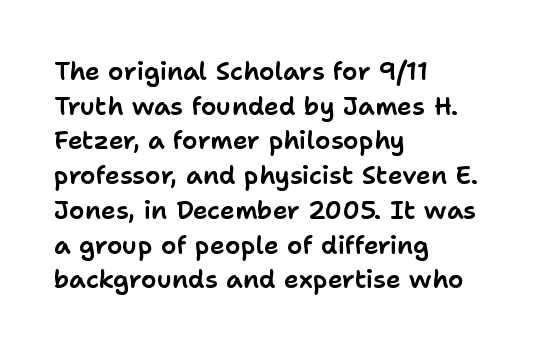
The image shows 25 px text type, upright; set left-aligned, normal line spacing (1.39x), normal letter spacing, not underlined.
